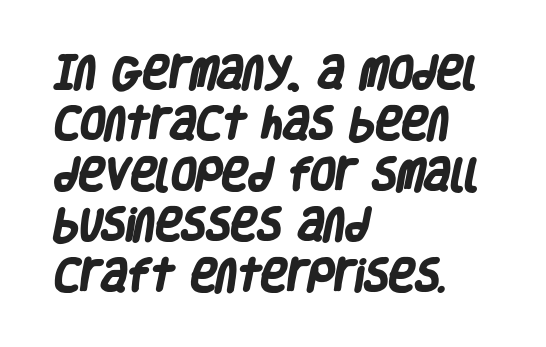
The image shows 36 px heavy, condensed sans-serif type; set left-aligned, normal line spacing (1.41x), normal letter spacing, not underlined; low stroke contrast and a large x-height.
